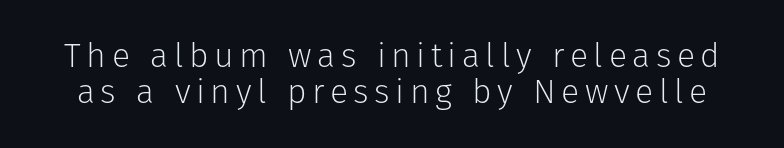
{"serif": "no", "italic": "no", "bold": "no", "weight": "light", "width": "normal", "stroke_contrast": "low", "x_height": "medium", "monospaced": "no", "underline": "no", "line_spacing": "tight", "line_spacing_ratio": 1.05, "glyph_px": 34}
